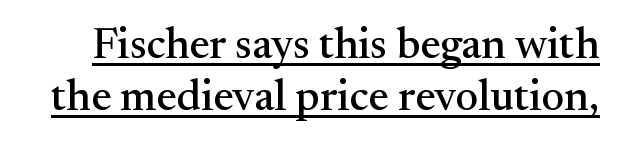
{"serif": "yes", "italic": "no", "width": "normal", "stroke_contrast": "medium", "x_height": "small", "monospaced": "no", "underline": "yes", "line_spacing_ratio": 1.19, "letter_spacing": "normal", "letter_spacing_em": 0.0, "glyph_px": 44}
